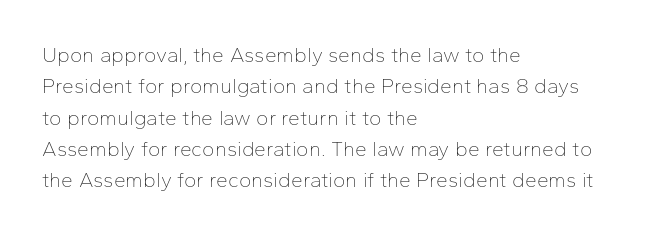
Q: Is the text bold? A: No.
Q: Is the text italic (slanted)? A: No, it is upright.
Q: Is the text underlined? A: No.
Q: How is the paragraph aligned? A: Left-aligned.
Q: Is the spacing between letters normal or unusually wide? A: Normal.
Q: Is the spacing between lines tight, normal or loose? A: Normal.
